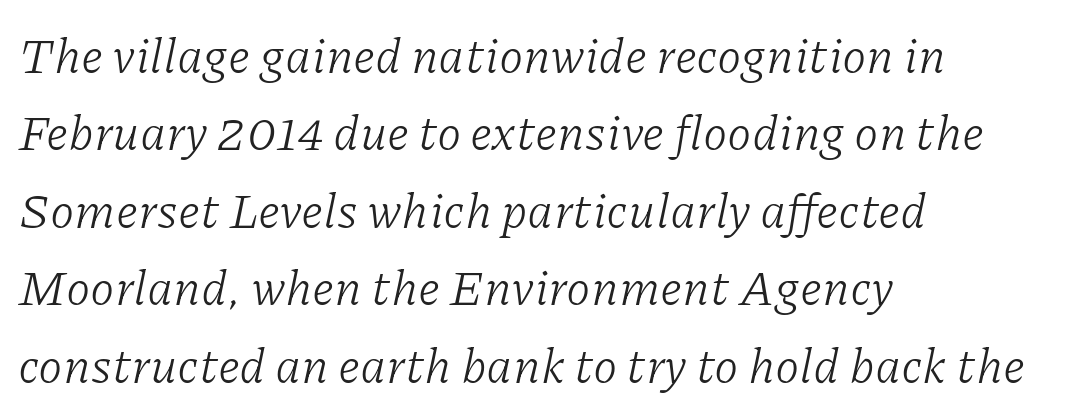
The image shows 49 px light serif type, italic (leaning right); set left-aligned, normal line spacing (1.58x), normal letter spacing, not underlined; low stroke contrast and a medium x-height.
